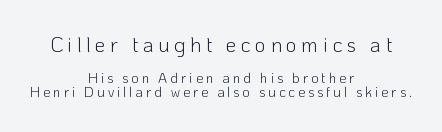
The image shows 21 px text type, upright; set centered, tight line spacing (1.01x), unusually wide letter spacing (+0.21 em), not underlined; the first (top) block is 1.5x larger.
